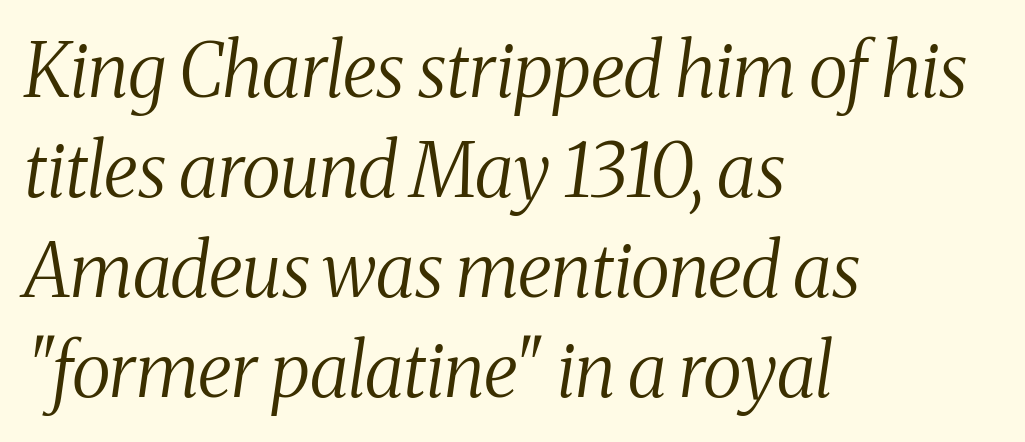
Q: Is the text bold? A: No.
Q: Is the text italic (slanted)? A: Yes, it leans right by about 8 degrees.
Q: Is the typeface a serif or a sans-serif typeface? A: Serif.
Q: Is the text underlined? A: No.
Q: How is the paragraph aligned? A: Left-aligned.
Q: Is the spacing between letters normal or unusually wide? A: Normal.
Q: Is the spacing between lines tight, normal or loose? A: Normal.
Q: Width (condensed, normal, or wide)? A: Condensed.
Q: Stroke contrast? A: Medium.
Q: x-height? A: Medium.
Q: Monospaced? A: No.
